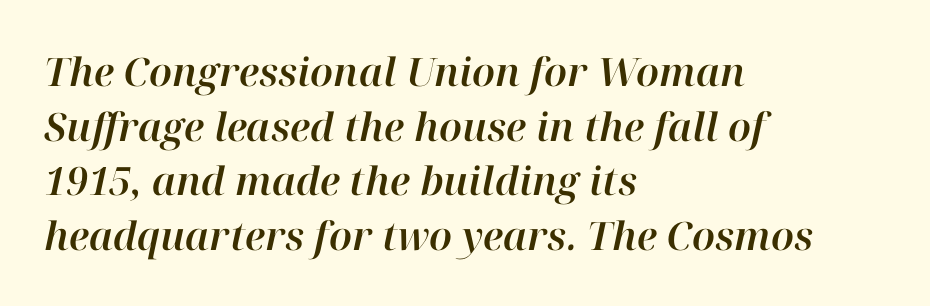
Q: Is the text italic (slanted)? A: Yes, it leans right by about 12 degrees.
Q: Is the text underlined? A: No.
Q: How is the paragraph aligned? A: Left-aligned.
Q: Is the spacing between letters normal or unusually wide? A: Normal.
Q: Is the spacing between lines tight, normal or loose? A: Normal.
Q: Width (condensed, normal, or wide)? A: Normal.
Q: Stroke contrast? A: High.
Q: x-height? A: Medium.
Q: Monospaced? A: No.
